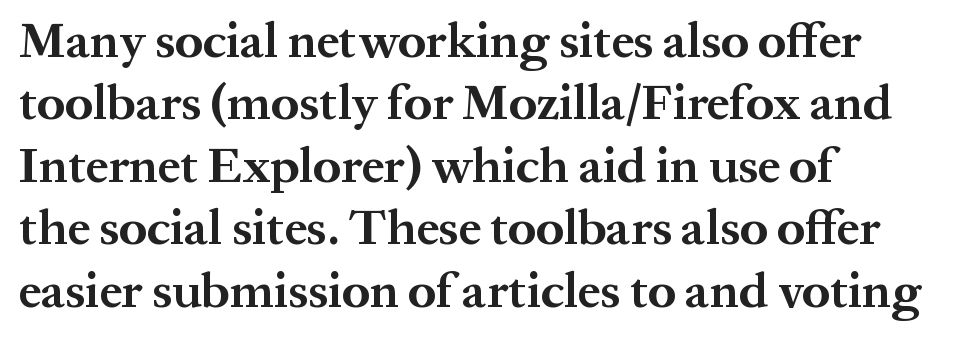
Vertical strokes here are truly vertical. Its strokes are broad and dark, the hallmark of bold type. The rendering keeps characters at their native spacing. The characters display serif detailing at their extremities. Spacing verdict: proportional, widths tailored to each character.
